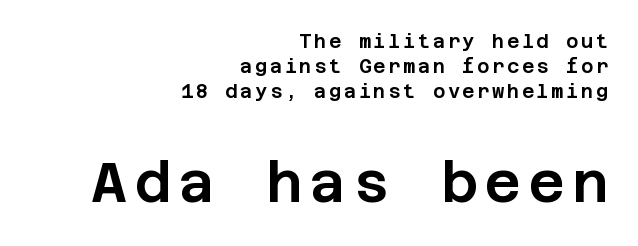
{"serif": "no", "italic": "no", "width": "normal", "stroke_contrast": "low", "x_height": "large", "underline": "no", "align": "right", "line_spacing": "normal", "line_spacing_ratio": 1.31, "larger_block": "second", "size_ratio": 2.95, "glyph_px": 56}
